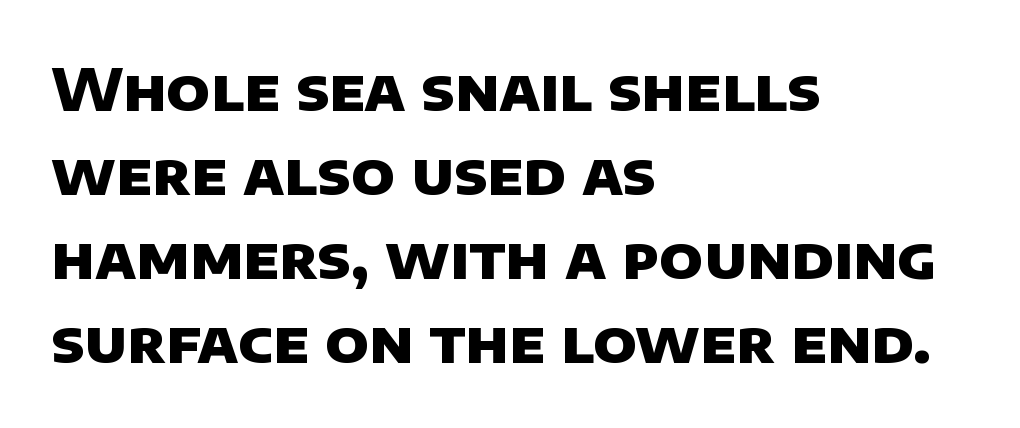
The image shows 58 px heavy sans-serif type; set left-aligned, normal line spacing (1.45x), normal letter spacing, not underlined; low stroke contrast and a large x-height.
